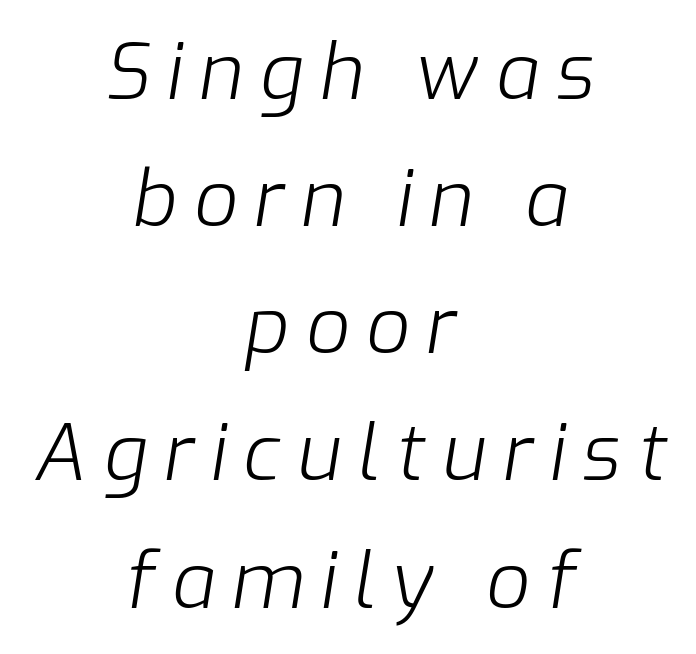
{"italic": "yes", "lean": "right", "slant_degrees": 9, "bold": "no", "weight": "light", "width": "normal", "stroke_contrast": "low", "x_height": "medium", "monospaced": "no", "underline": "no", "align": "center", "line_spacing": "normal", "line_spacing_ratio": 1.63, "letter_spacing": "wide", "letter_spacing_em": 0.21, "glyph_px": 78}
